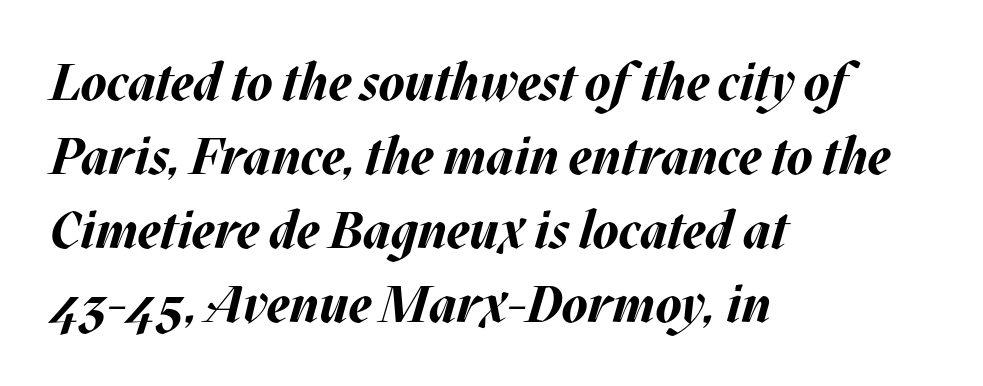
Q: Is the text bold? A: Yes.
Q: Is the text italic (slanted)? A: Yes, it leans right by about 17 degrees.
Q: Is the text underlined? A: No.
Q: How is the paragraph aligned? A: Left-aligned.
Q: Is the spacing between letters normal or unusually wide? A: Normal.
Q: Is the spacing between lines tight, normal or loose? A: Normal.
Q: Width (condensed, normal, or wide)? A: Normal.
Q: Stroke contrast? A: Medium.
Q: x-height? A: Large.
Q: Monospaced? A: No.
